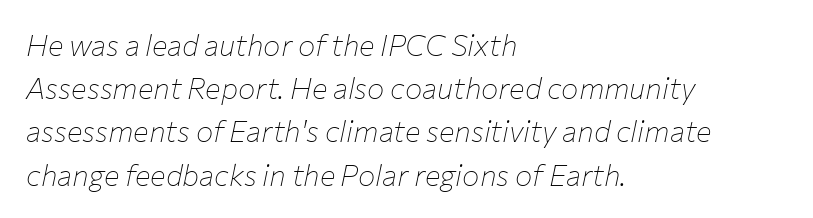
The image shows 29 px thin type, italic (leaning right); set left-aligned, normal line spacing (1.49x), normal letter spacing, not underlined; low stroke contrast and a medium x-height.
